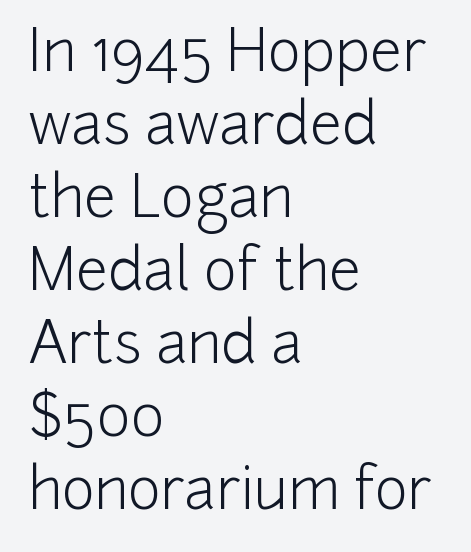
The image shows 57 px light sans-serif type, upright; set left-aligned, normal line spacing (1.28x), normal letter spacing, not underlined; low stroke contrast and a medium x-height.
